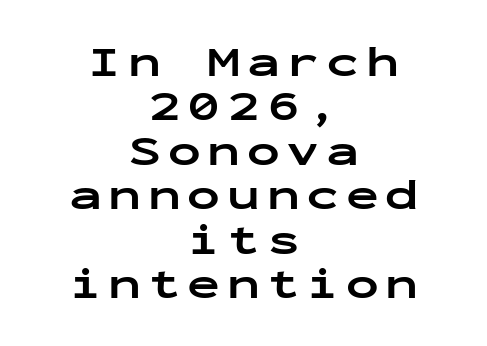
The image shows 44 px bold, wide sans-serif type, upright, monospaced; set centered, tight line spacing (1.01x), not underlined; low stroke contrast and a medium x-height.
